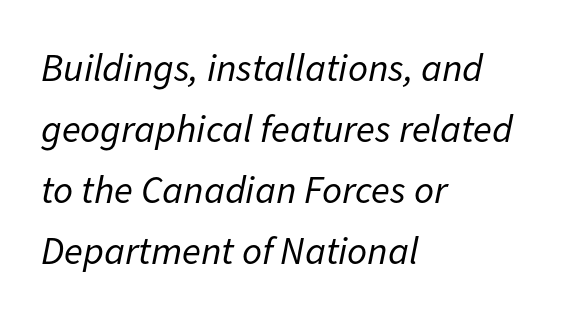
{"italic": "yes", "lean": "right", "slant_degrees": 11, "bold": "no", "weight": "regular", "width": "normal", "stroke_contrast": "low", "x_height": "medium", "monospaced": "no", "underline": "no", "align": "left", "line_spacing": "normal", "line_spacing_ratio": 1.56, "letter_spacing": "normal", "letter_spacing_em": 0.0, "glyph_px": 39}
